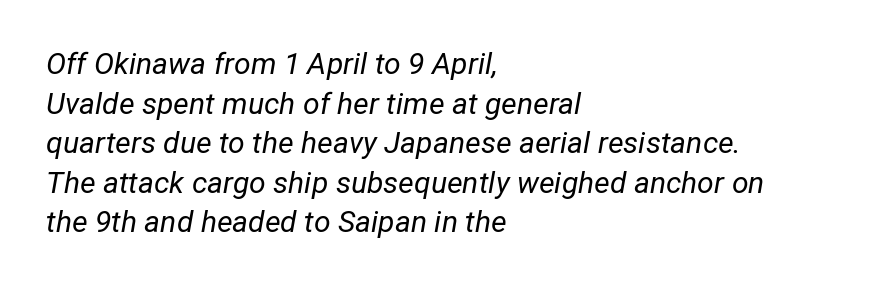
{"italic": "yes", "lean": "right", "slant_degrees": 12, "bold": "no", "weight": "regular", "width": "normal", "stroke_contrast": "low", "x_height": "medium", "monospaced": "no", "underline": "no", "align": "left", "line_spacing": "normal", "line_spacing_ratio": 1.32, "letter_spacing": "normal", "letter_spacing_em": 0.0, "glyph_px": 30}
